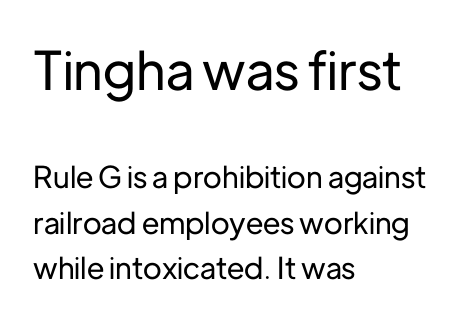
The image shows 53 px sans-serif type, upright; set left-aligned, normal line spacing (1.51x), normal letter spacing, not underlined; the first (top) block is 1.77x larger; low stroke contrast and a medium x-height.
